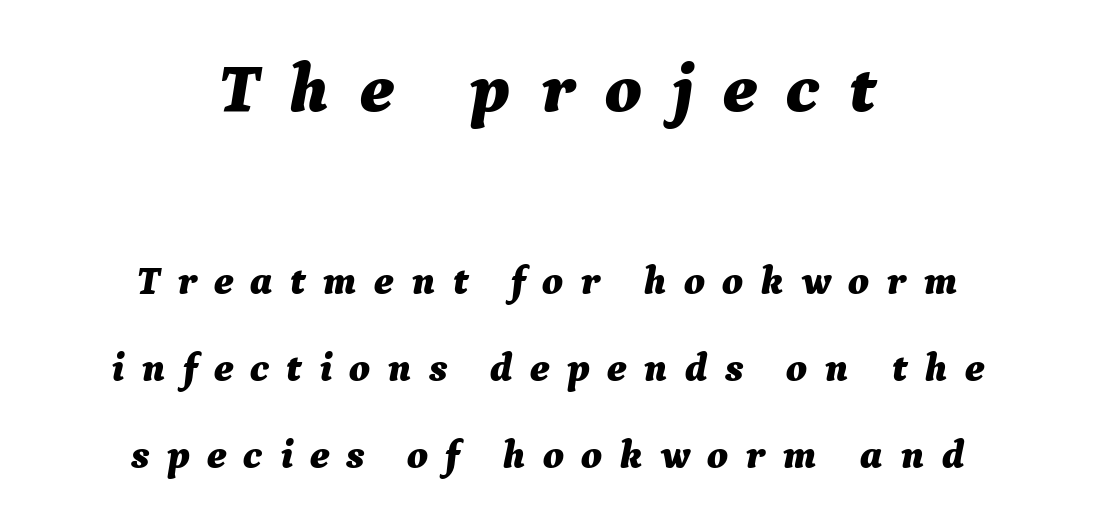
{"italic": "yes", "lean": "right", "slant_degrees": 9, "bold": "yes", "weight": "bold", "width": "normal", "stroke_contrast": "medium", "x_height": "medium", "monospaced": "no", "underline": "no", "align": "center", "line_spacing": "loose", "line_spacing_ratio": 2.18, "letter_spacing": "wide", "letter_spacing_em": 0.43, "larger_block": "first", "size_ratio": 1.75, "glyph_px": 70}
